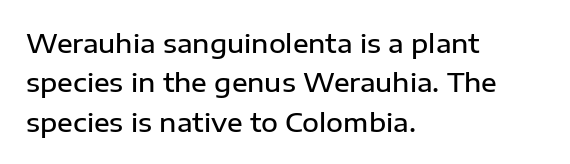
{"italic": "no", "bold": "semi", "underline": "no", "align": "left", "line_spacing": "normal", "line_spacing_ratio": 1.51, "letter_spacing": "normal", "letter_spacing_em": 0.0, "glyph_px": 26}
